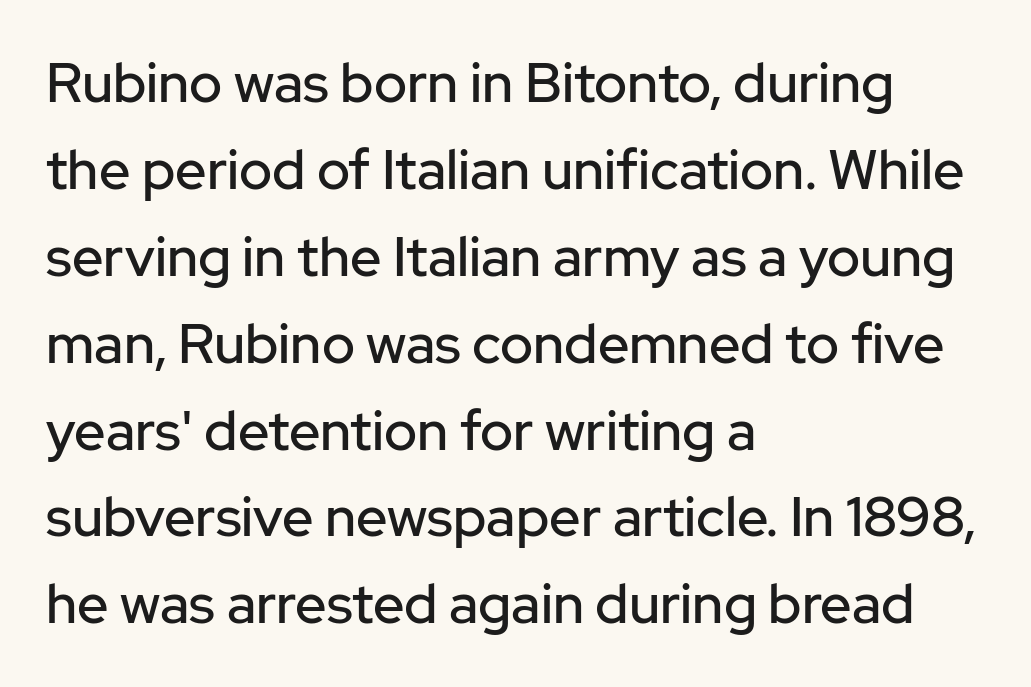
The line texture is even and compact thanks to regular tracking. Nope, not italic — everything's standing straight. What's the leading like? Ordinary, nothing unusual. A bare baseline throughout the passage.
